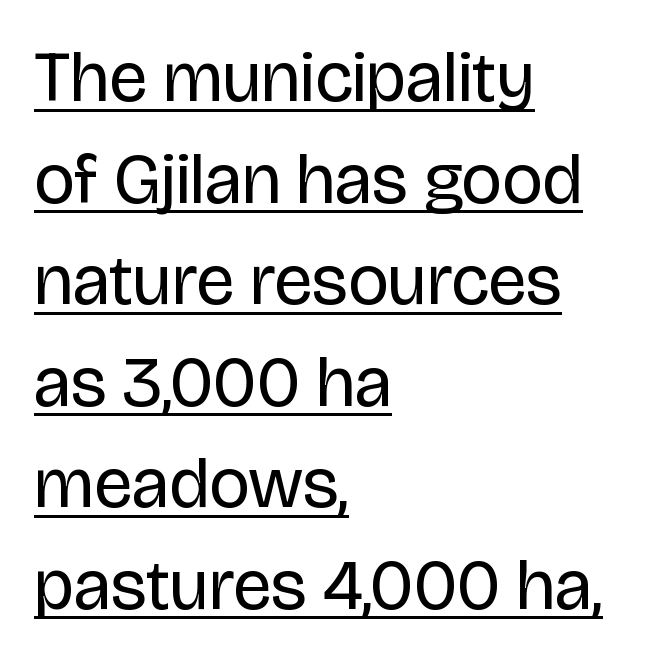
The passage shown stacks its lines at a standard gap. Look at the bottom of the vertical strokes: they stop flat, with no serifs. Characters follow at the spacing the type designer built in. A roman cut, with each character standing at attention. Stems and bowls with no extra thickness — not bold. The sample's only ornament is a line tracing under the words.
